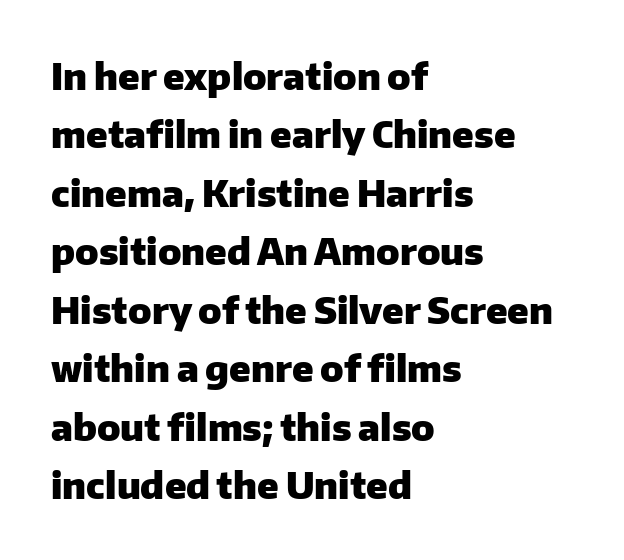
{"serif": "no", "italic": "no", "bold": "yes", "weight": "heavy", "width": "normal", "stroke_contrast": "low", "x_height": "medium", "monospaced": "no", "underline": "no", "align": "left", "line_spacing": "normal", "line_spacing_ratio": 1.58, "letter_spacing": "normal", "letter_spacing_em": 0.0, "glyph_px": 37}
